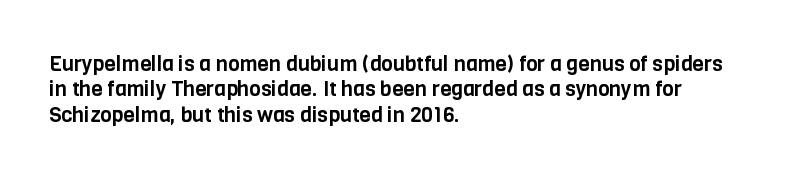
The image shows 21 px text type, upright; set left-aligned, line spacing 1.21x, normal letter spacing, not underlined.
